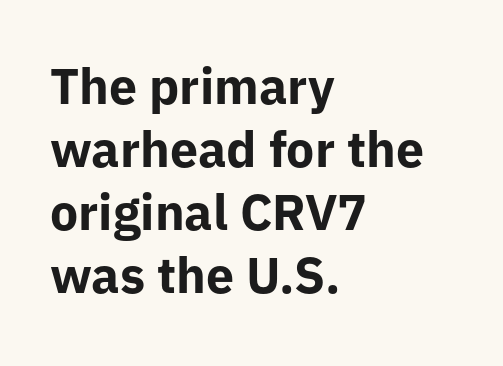
Thick stems and heavy bowls — unmistakably bold. The space beneath each line is pristine and unruled. Between one letter and the next there's only the usual sliver of space. The letters advance in unequal steps, a hallmark of proportional type.
